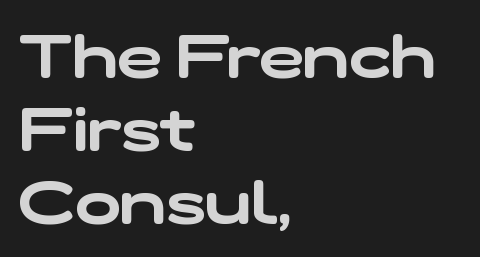
Descender tails drop into unmarked territory. Each letter keeps its own natural width here, so spacing adapts to shape. Grotesque or geometric, the face here clearly has no serifs. The passage shown has conventional tracking throughout. The rendering anchors every line to the left-hand side.
